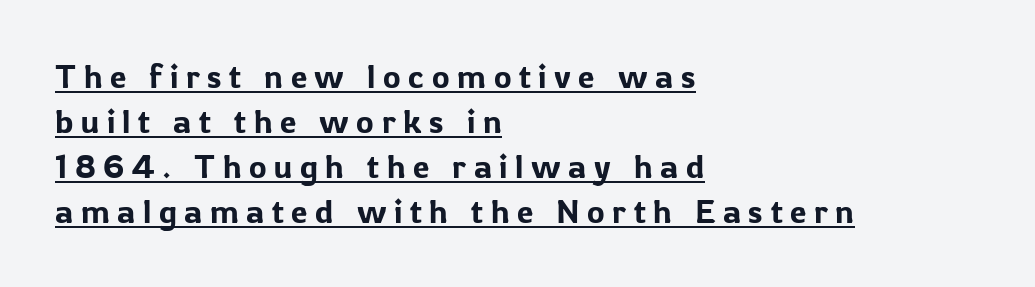
The image shows 33 px sans-serif type, upright; set left-aligned, normal line spacing (1.36x), unusually wide letter spacing (+0.23 em), underlined; low stroke contrast and a medium x-height.
